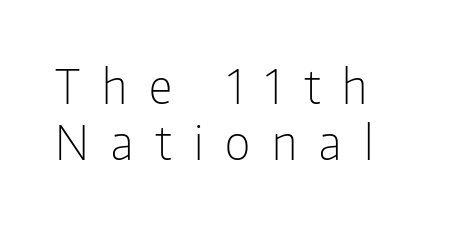
{"serif": "no", "italic": "no", "bold": "no", "weight": "light", "width": "condensed", "stroke_contrast": "low", "x_height": "medium", "monospaced": "no", "underline": "no", "align": "left", "line_spacing_ratio": 1.19, "letter_spacing": "wide", "letter_spacing_em": 0.47, "glyph_px": 47}
